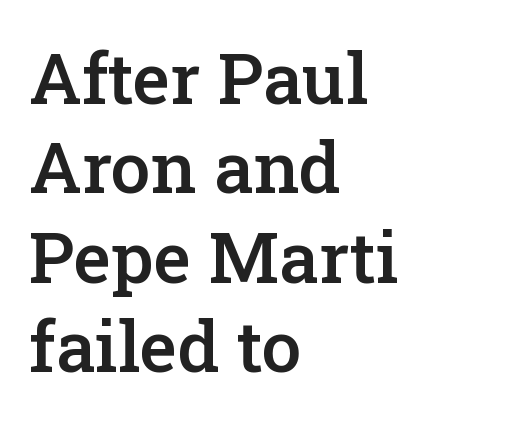
The image shows 71 px semibold serif type, upright; set left-aligned, normal line spacing (1.26x), normal letter spacing, not underlined; low stroke contrast and a medium x-height.
